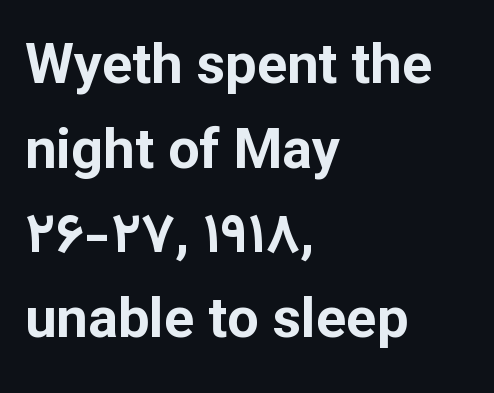
Q: Is the text bold? A: Yes.
Q: Is the text italic (slanted)? A: No, it is upright.
Q: Is the typeface a serif or a sans-serif typeface? A: Sans-serif.
Q: Is the text underlined? A: No.
Q: How is the paragraph aligned? A: Left-aligned.
Q: Is the spacing between letters normal or unusually wide? A: Normal.
Q: Is the spacing between lines tight, normal or loose? A: Normal.
Q: Width (condensed, normal, or wide)? A: Normal.
Q: Stroke contrast? A: Low.
Q: x-height? A: Medium.
Q: Monospaced? A: No.
